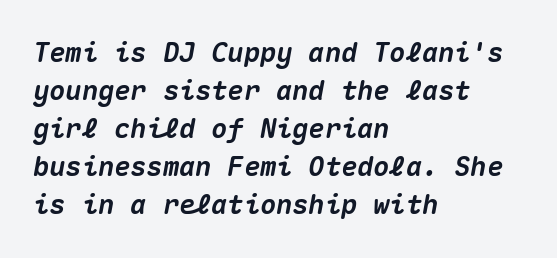
The image shows 27 px bold type, italic (leaning right); set left-aligned, normal line spacing (1.41x), normal letter spacing, not underlined.
